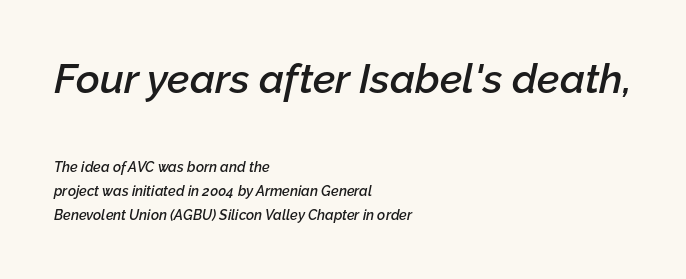
Q: Is the text bold? A: Semi-bold.
Q: Is the text italic (slanted)? A: Yes, it leans right by about 12 degrees.
Q: Is the text underlined? A: No.
Q: How is the paragraph aligned? A: Left-aligned.
Q: Is the spacing between letters normal or unusually wide? A: Normal.
Q: Which block of text is set in a larger size, the first (top) or the second (bottom)? A: The first (top) one.
Q: Width (condensed, normal, or wide)? A: Normal.
Q: Stroke contrast? A: Low.
Q: x-height? A: Medium.
Q: Monospaced? A: No.
